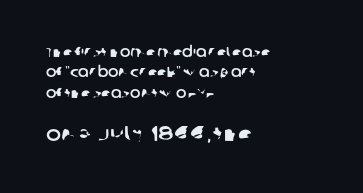
The image shows 21 px text type; set left-aligned, normal line spacing (1.46x), normal letter spacing, not underlined; the second (bottom) block is 1.5x larger.
